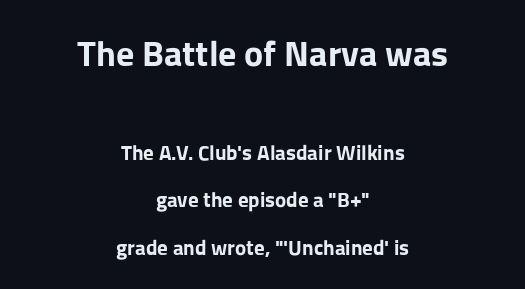
Q: Is the text bold? A: Yes.
Q: Is the text italic (slanted)? A: No, it is upright.
Q: Is the typeface a serif or a sans-serif typeface? A: Sans-serif.
Q: Is the text underlined? A: No.
Q: How is the paragraph aligned? A: Centered.
Q: Is the spacing between letters normal or unusually wide? A: Normal.
Q: Is the spacing between lines tight, normal or loose? A: Loose.
Q: Which block of text is set in a larger size, the first (top) or the second (bottom)? A: The first (top) one.
Q: Width (condensed, normal, or wide)? A: Normal.
Q: Stroke contrast? A: Low.
Q: x-height? A: Medium.
Q: Monospaced? A: No.
